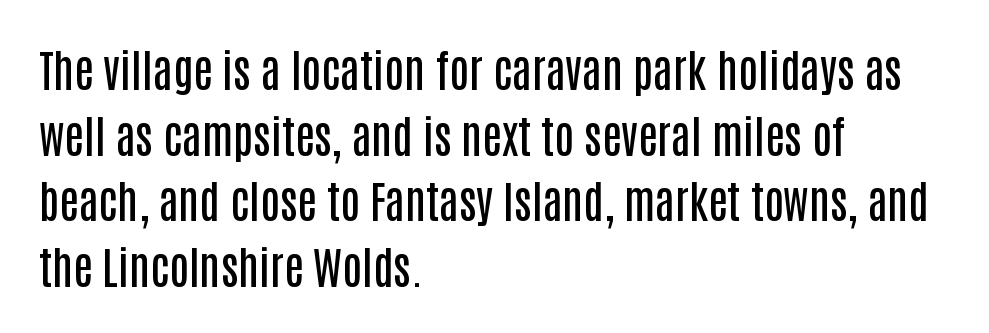
In terms of letterspacing, this is plain default setting. Rows of type keep a routine distance in the vertical direction. Does the type have serifs? No, each stem ends abruptly. Weight: semibold (demi).
